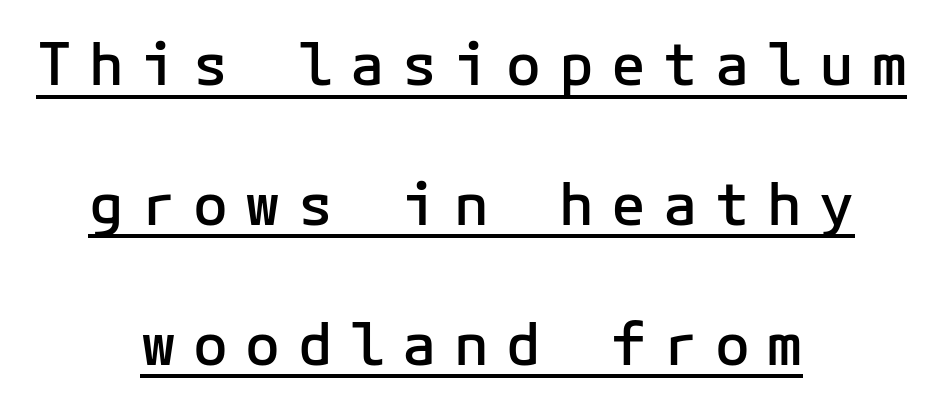
The specimen includes a rule beneath the text block's lines. The passage shown is semibold, sitting just below true bold. No italicization has been applied; the sample stays upright. Someone cranked the tracking dial way up on this one. The setting favours the middle, as headings and verse often do. A great deal of white space separates one row of letters from the next.
